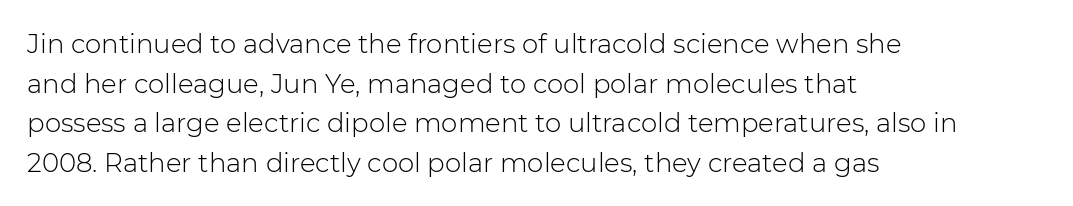
The block of text has a typical density, with ordinary space between rows. The line texture is even and compact thanks to regular tracking. Nothing heavy about these letters — not bold at all. Which margin do the lines hug? The left one — the right edge is uneven.
